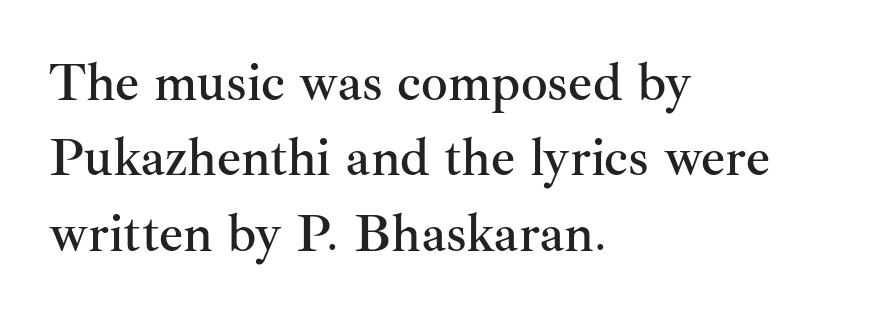
Do the letters lean? They stand straight. A classic flush-left, rag-right setting is used for this passage. Baseline-to-baseline distance is the conventional proportion of letter height. Look at the tracking — it's just the regular setting, nothing added. Serifs: yes, visible at the terminals of the letterforms. Proportional: the letters do not fall into vertical columns.
